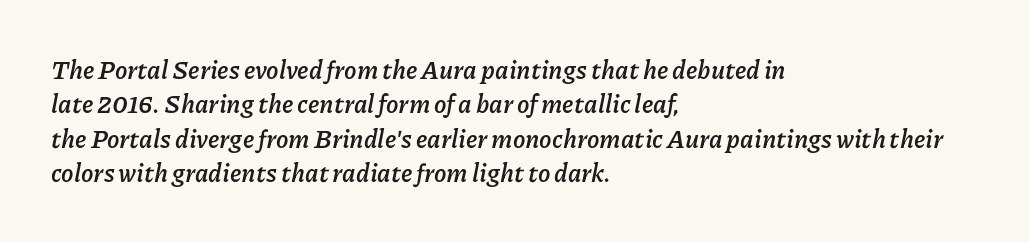
The image shows 25 px bold type, italic (leaning right); set left-aligned, normal line spacing (1.38x), normal letter spacing, not underlined.
